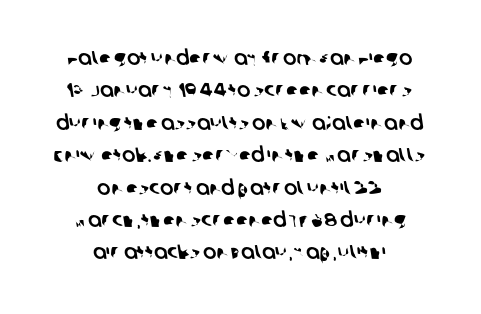
{"underline": "no", "align": "center", "line_spacing": "normal", "line_spacing_ratio": 1.62, "letter_spacing": "normal", "letter_spacing_em": 0.0, "glyph_px": 20}
